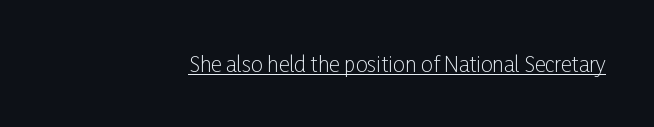
Q: Is the text bold? A: No.
Q: Is the text italic (slanted)? A: No, it is upright.
Q: Is the text underlined? A: Yes.
Q: How is the paragraph aligned? A: Right-aligned.
Q: Is the spacing between letters normal or unusually wide? A: Normal.
